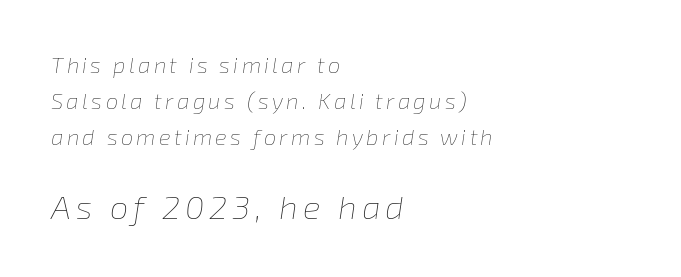
There's an unmistakable incline to the writing here. Each letter keeps its own natural width here, so spacing adapts to shape. The passage shown stacks its lines at a standard gap. Reading top to bottom, the characters get bigger at the block break. Weight: in the light-to-regular range. These lines are set flush left with a ragged right edge.
